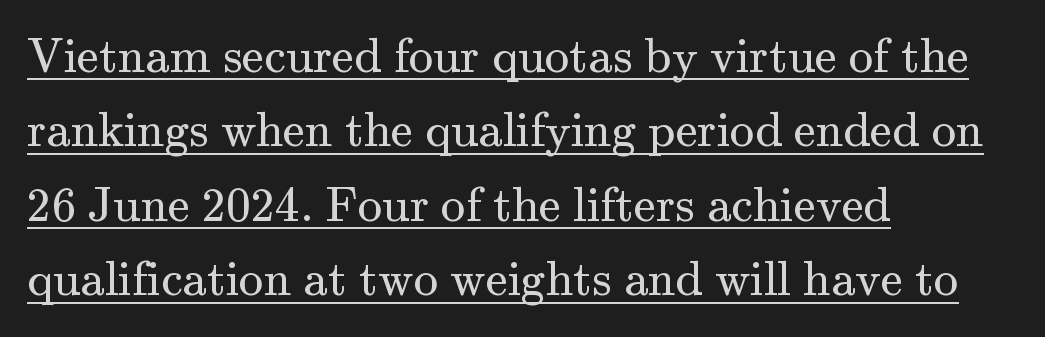
The image shows 49 px regular-weight serif type, upright; set left-aligned, normal line spacing (1.52x), normal letter spacing, underlined; medium stroke contrast and a small x-height.
